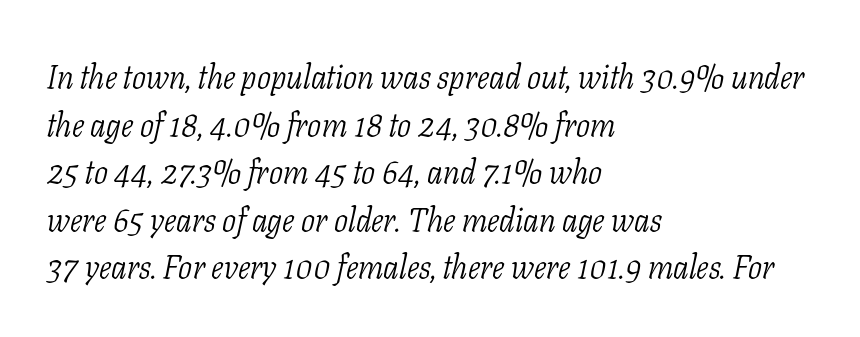
Q: Is the text bold? A: No.
Q: Is the text italic (slanted)? A: Yes, it leans right by about 11 degrees.
Q: Is the typeface a serif or a sans-serif typeface? A: Serif.
Q: Is the text underlined? A: No.
Q: How is the paragraph aligned? A: Left-aligned.
Q: Is the spacing between letters normal or unusually wide? A: Normal.
Q: Is the spacing between lines tight, normal or loose? A: Normal.
Q: Width (condensed, normal, or wide)? A: Condensed.
Q: Stroke contrast? A: Low.
Q: x-height? A: Medium.
Q: Monospaced? A: No.
